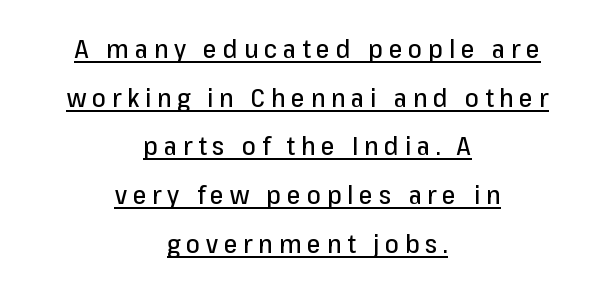
{"italic": "no", "underline": "yes", "align": "center", "line_spacing": "loose", "line_spacing_ratio": 1.95, "letter_spacing": "wide", "letter_spacing_em": 0.23, "glyph_px": 25}
